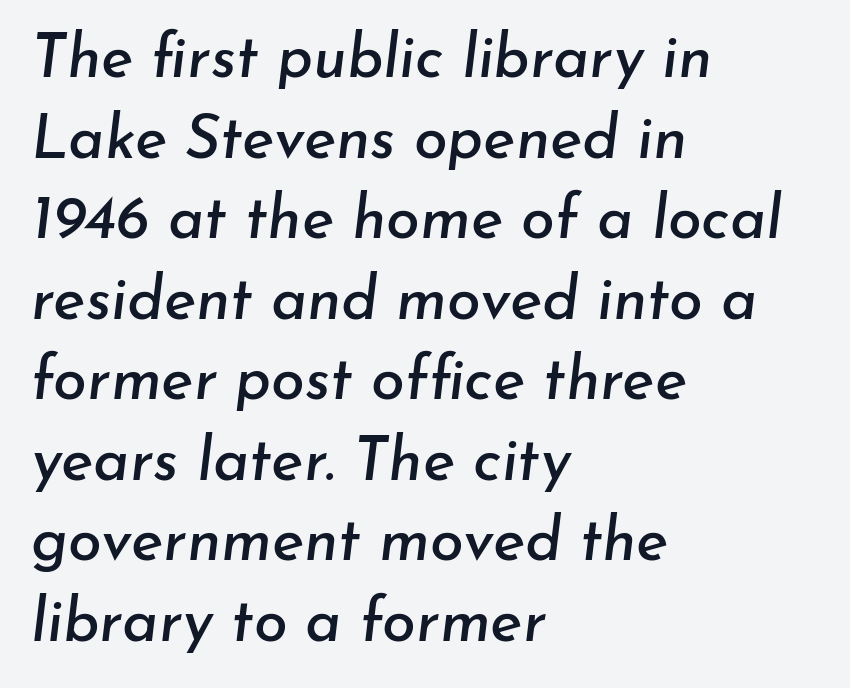
The image shows 61 px text type, italic (leaning right); set left-aligned, normal line spacing (1.32x), normal letter spacing, not underlined; low stroke contrast and a small x-height.
